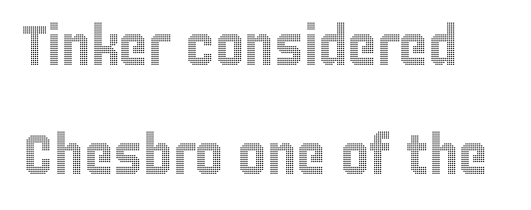
{"italic": "no", "width": "condensed", "x_height": "large", "monospaced": "no", "underline": "no", "align": "left", "line_spacing": "loose", "line_spacing_ratio": 1.94, "letter_spacing": "normal", "letter_spacing_em": 0.0, "glyph_px": 56}
